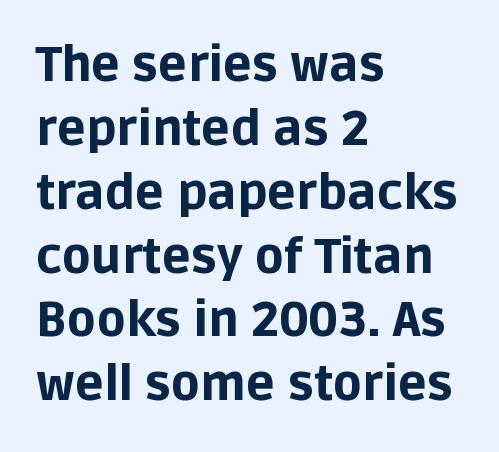
Q: Is the text bold? A: Yes.
Q: Is the text italic (slanted)? A: No, it is upright.
Q: Is the typeface a serif or a sans-serif typeface? A: Sans-serif.
Q: Is the text underlined? A: No.
Q: How is the paragraph aligned? A: Left-aligned.
Q: Is the spacing between letters normal or unusually wide? A: Normal.
Q: Is the spacing between lines tight, normal or loose? A: Normal.
Q: Width (condensed, normal, or wide)? A: Normal.
Q: Stroke contrast? A: Low.
Q: x-height? A: Large.
Q: Monospaced? A: No.
